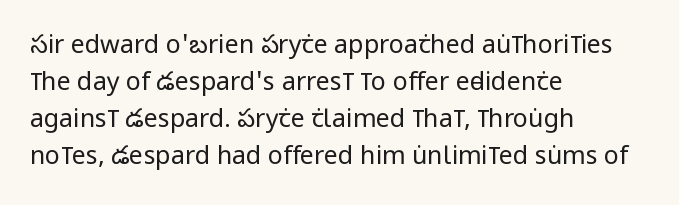
A typesetter would call this leading conventional body-copy spacing. Descender tails drop into unmarked territory. Visually the block forms a straight wall on the left and a jagged coastline on the right. Do the letters lean? They stand straight.
